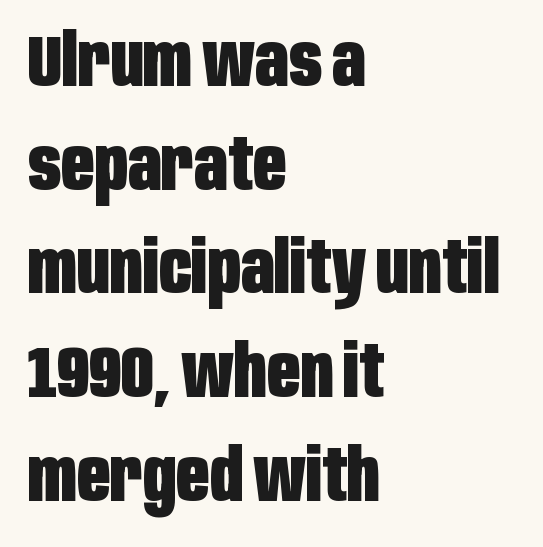
The image shows 72 px heavy, condensed sans-serif type, upright; set left-aligned, normal line spacing (1.44x), normal letter spacing, not underlined; low stroke contrast and a large x-height.
